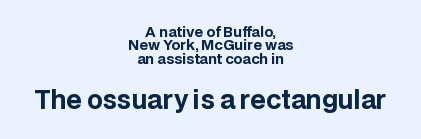
Q: Is the text bold? A: Yes.
Q: Is the text italic (slanted)? A: No, it is upright.
Q: Is the text underlined? A: No.
Q: How is the paragraph aligned? A: Centered.
Q: Is the spacing between letters normal or unusually wide? A: Normal.
Q: Is the spacing between lines tight, normal or loose? A: Tight.
Q: Which block of text is set in a larger size, the first (top) or the second (bottom)? A: The second (bottom) one.
